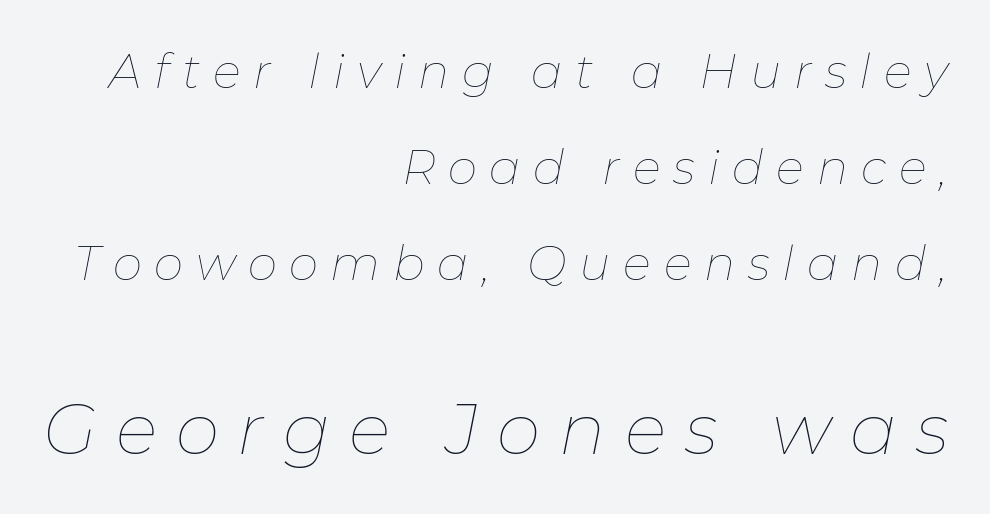
Q: Is the text bold? A: No.
Q: Is the text italic (slanted)? A: Yes, it leans right by about 11 degrees.
Q: Is the text underlined? A: No.
Q: How is the paragraph aligned? A: Right-aligned.
Q: Is the spacing between letters normal or unusually wide? A: Unusually wide.
Q: Is the spacing between lines tight, normal or loose? A: Loose.
Q: Which block of text is set in a larger size, the first (top) or the second (bottom)? A: The second (bottom) one.
Q: Width (condensed, normal, or wide)? A: Normal.
Q: Stroke contrast? A: Low.
Q: x-height? A: Medium.
Q: Monospaced? A: No.
